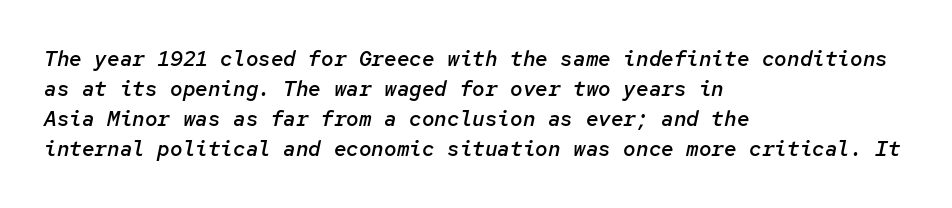
The face used here is rendered with its standard letterfit. The font's italic variant was chosen for this text. Horizontal bands of white between lines are of average thickness. Any mark beneath the type? The region is blank.
